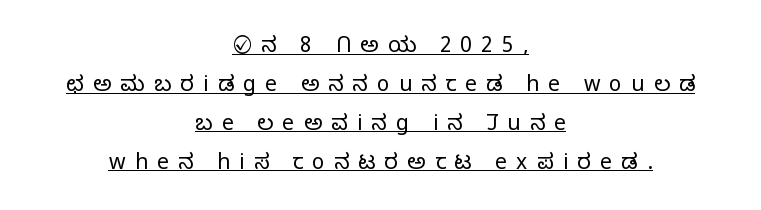
Caption: multi-line text, centered on the measure. Heft: none added — not bold. The tracking jumps out immediately: characters are airy and widely separated. Characters remain perfectly vertical along every line.
